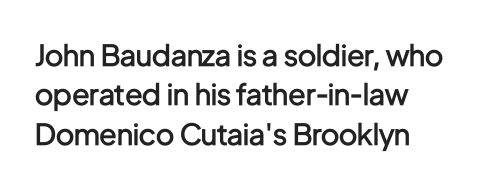
The image shows 29 px semibold, condensed sans-serif type, upright; set normal line spacing (1.36x), normal letter spacing, not underlined; low stroke contrast and a medium x-height.
